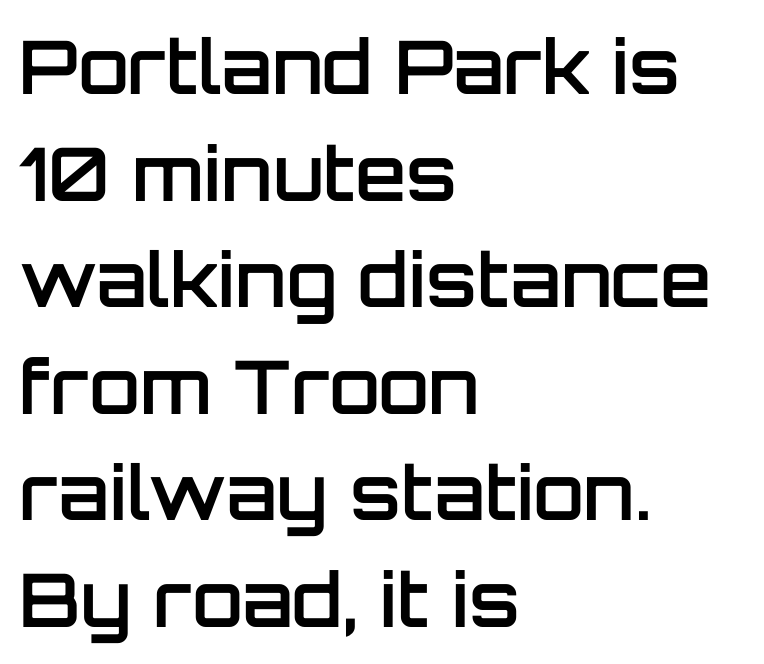
{"serif": "no", "italic": "no", "bold": "semi", "weight": "semibold", "width": "normal", "stroke_contrast": "low", "x_height": "large", "monospaced": "no", "underline": "no", "align": "left", "line_spacing": "normal", "line_spacing_ratio": 1.44, "letter_spacing": "normal", "letter_spacing_em": 0.0, "glyph_px": 74}
